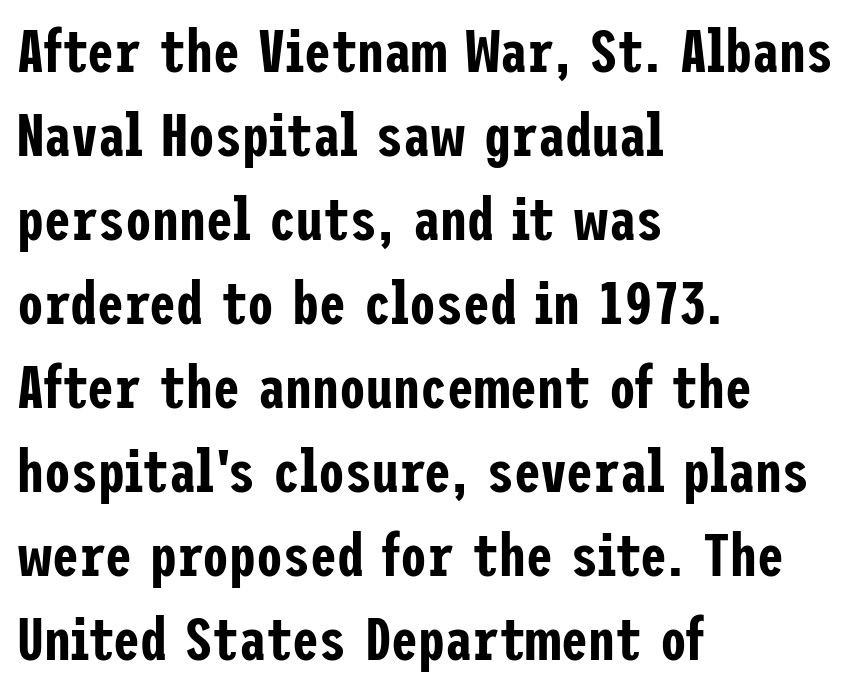
{"serif": "no", "italic": "no", "width": "condensed", "stroke_contrast": "low", "x_height": "medium", "underline": "no", "align": "left", "line_spacing": "normal", "line_spacing_ratio": 1.4, "letter_spacing": "normal", "letter_spacing_em": 0.0, "glyph_px": 60}
